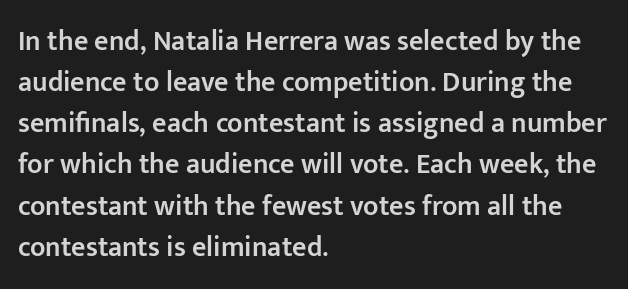
The image shows 28 px semibold sans-serif type, upright; set left-aligned, normal line spacing (1.47x), normal letter spacing, not underlined; low stroke contrast and a medium x-height.
